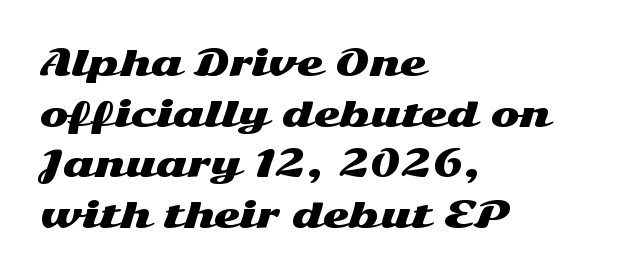
The image shows 34 px wide sans-serif type; set left-aligned, normal line spacing (1.49x), normal letter spacing, not underlined; medium stroke contrast and a medium x-height.
